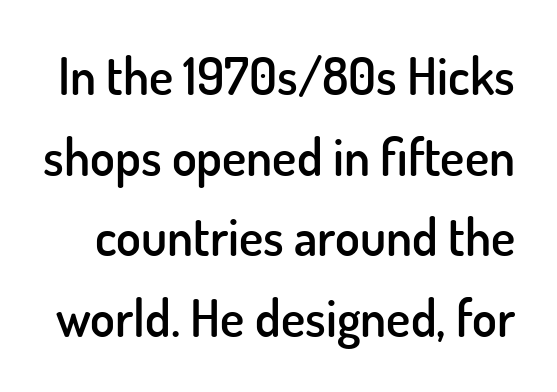
The gap between lines stays unmarked. The specimen reads as upright at a glance. A normal amount of white space separates one row of letters from the next. Here the designer chose a conventional face with non-uniform glyph widths. A bit beefed up — I'd call it semibold rather than bold. To sum up the face: it is a sans, with no serifs.
